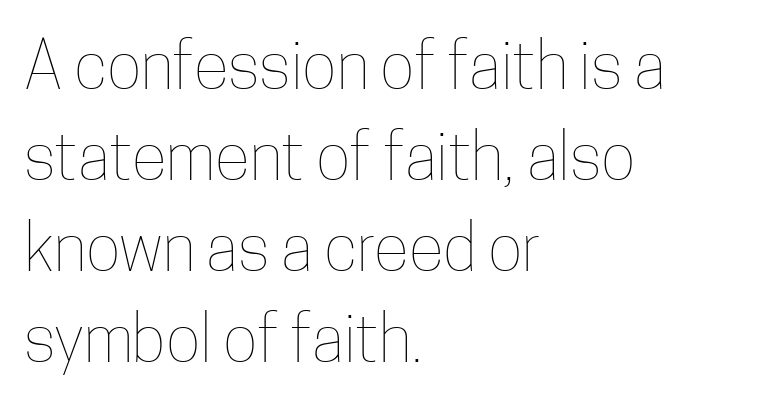
{"italic": "no", "bold": "no", "weight": "thin", "width": "condensed", "stroke_contrast": "low", "x_height": "medium", "monospaced": "no", "underline": "no", "align": "left", "line_spacing": "normal", "line_spacing_ratio": 1.4, "letter_spacing": "normal", "letter_spacing_em": 0.0, "glyph_px": 65}
